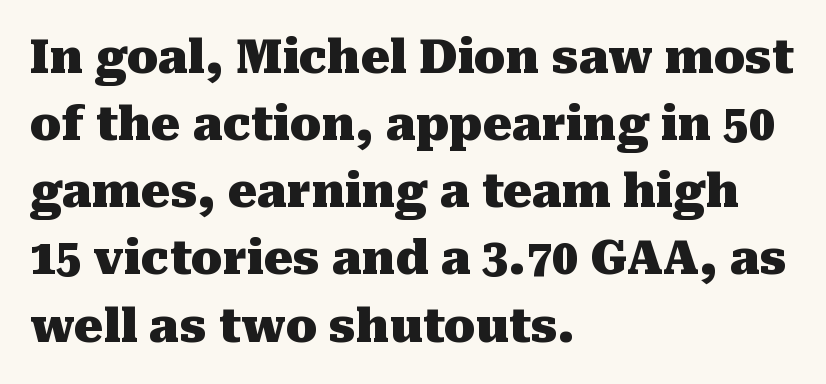
{"serif": "yes", "italic": "no", "bold": "yes", "weight": "heavy", "width": "normal", "stroke_contrast": "medium", "x_height": "medium", "monospaced": "no", "underline": "no", "align": "left", "line_spacing": "normal", "line_spacing_ratio": 1.46, "letter_spacing": "normal", "letter_spacing_em": 0.0, "glyph_px": 46}
